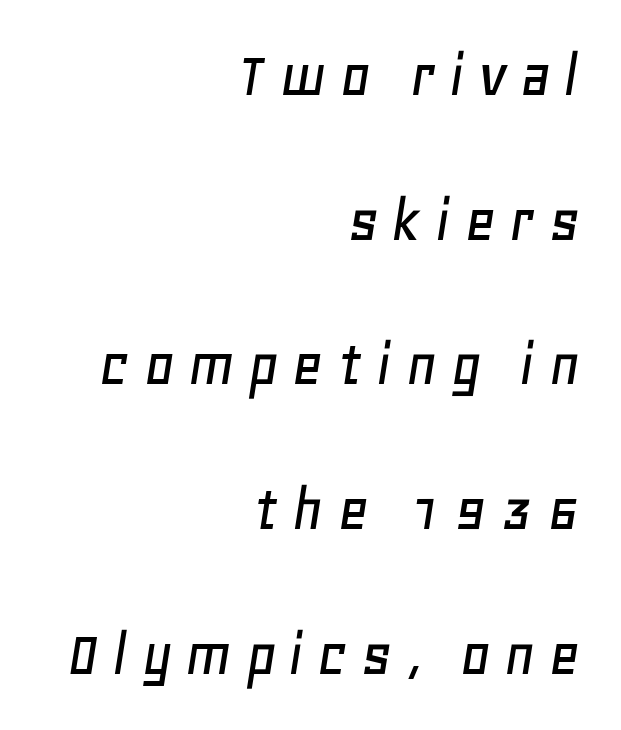
The image shows 67 px text type, italic (leaning right); set right-aligned, loose line spacing (2.16x), not underlined; low stroke contrast and a large x-height.
